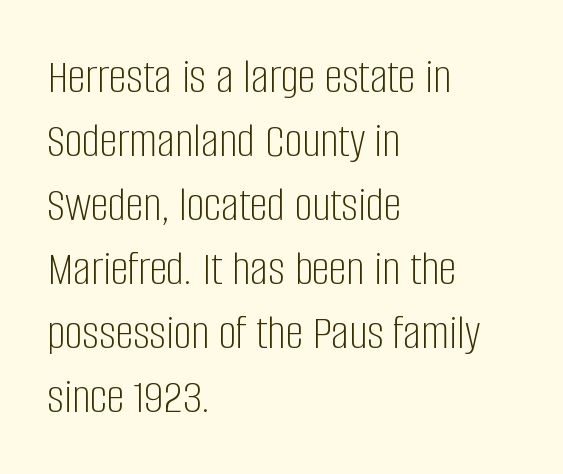
{"serif": "no", "italic": "no", "bold": "no", "weight": "light", "width": "condensed", "stroke_contrast": "low", "x_height": "large", "monospaced": "no", "underline": "no", "align": "left", "line_spacing": "normal", "line_spacing_ratio": 1.28, "letter_spacing": "normal", "letter_spacing_em": 0.0, "glyph_px": 50}
